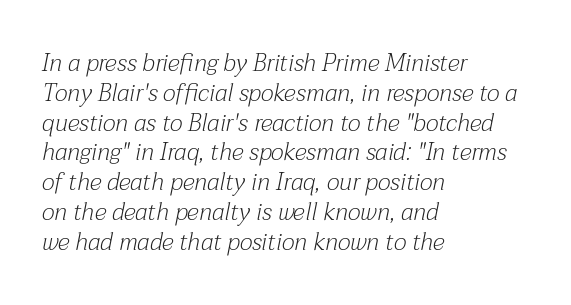
This rendering leaves character spacing at its baseline value. If you drew a ruler down the left edge, every line would touch it. Anything drawn beneath the words? Only blank space. This sample uses an oblique cut, with every glyph tilted off the vertical. The face looks like a standard text weight, possibly lighter.
